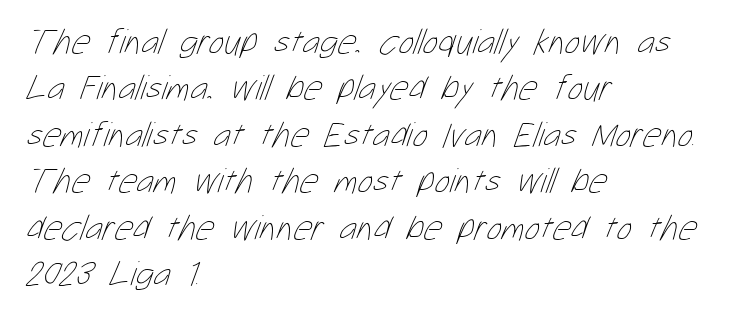
The image shows 36 px thin, condensed type; set left-aligned, normal line spacing (1.29x), normal letter spacing, not underlined; low stroke contrast and a medium x-height.
